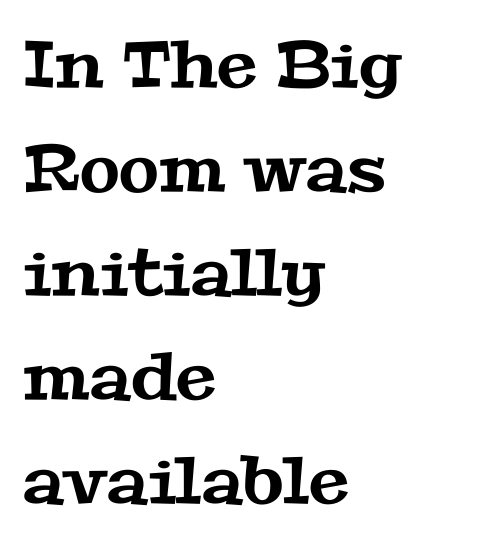
{"serif": "yes", "width": "wide", "stroke_contrast": "medium", "x_height": "medium", "monospaced": "no", "underline": "no", "align": "left", "line_spacing": "normal", "line_spacing_ratio": 1.6, "letter_spacing": "normal", "letter_spacing_em": 0.0, "glyph_px": 65}
